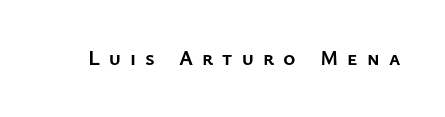
Q: Is the text bold? A: Yes.
Q: Is the text italic (slanted)? A: No, it is upright.
Q: Is the text underlined? A: No.
Q: Is the spacing between letters normal or unusually wide? A: Unusually wide.
